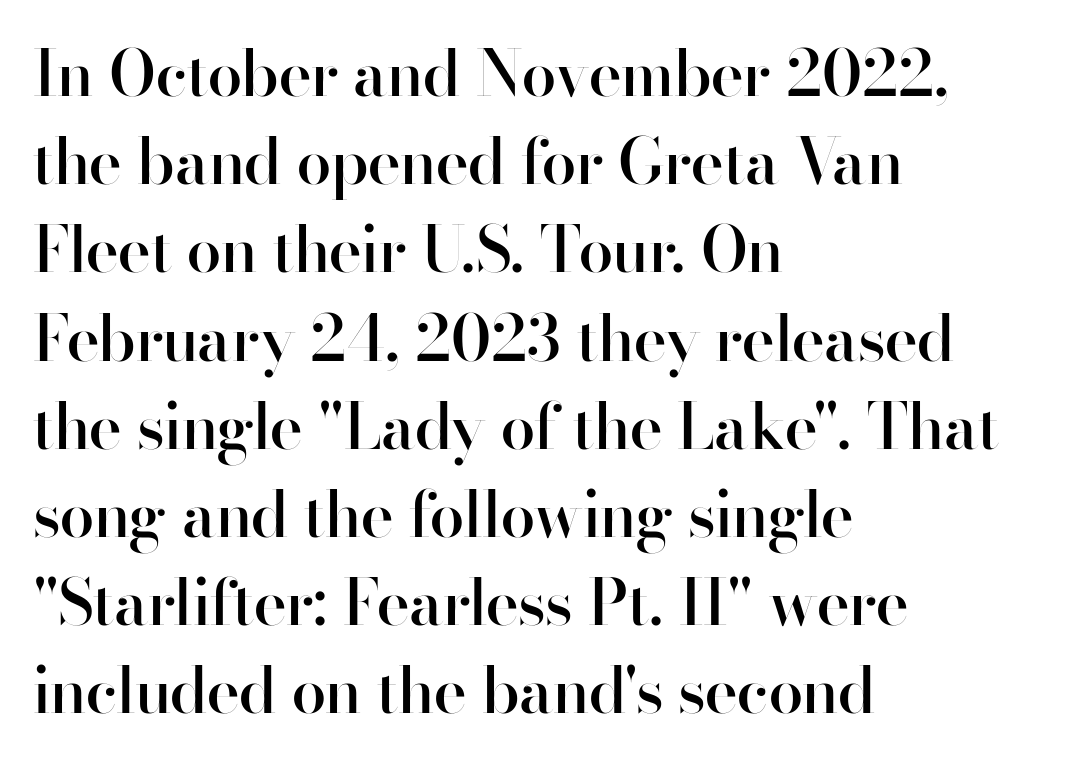
Q: Is the text bold? A: Semi-bold.
Q: Is the text italic (slanted)? A: No, it is upright.
Q: Is the typeface a serif or a sans-serif typeface? A: Sans-serif.
Q: Is the text underlined? A: No.
Q: How is the paragraph aligned? A: Left-aligned.
Q: Is the spacing between letters normal or unusually wide? A: Normal.
Q: Is the spacing between lines tight, normal or loose? A: Normal.
Q: Width (condensed, normal, or wide)? A: Normal.
Q: Stroke contrast? A: High.
Q: x-height? A: Small.
Q: Monospaced? A: No.
